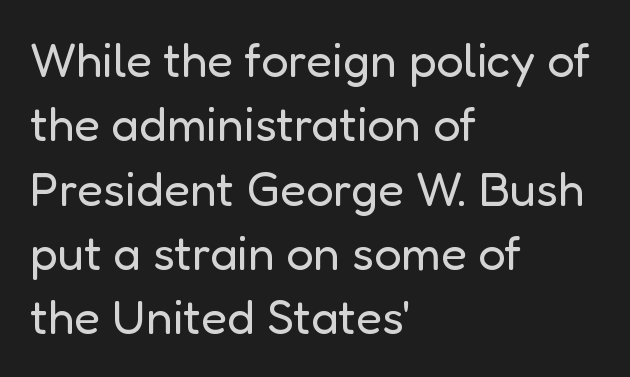
The image shows 48 px regular-weight sans-serif type, upright; set left-aligned, normal line spacing (1.34x), normal letter spacing, not underlined; low stroke contrast and a medium x-height.
